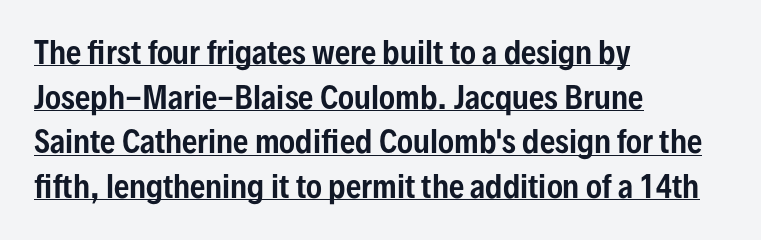
Q: Is the text italic (slanted)? A: No, it is upright.
Q: Is the typeface a serif or a sans-serif typeface? A: Sans-serif.
Q: Is the text underlined? A: Yes.
Q: How is the paragraph aligned? A: Left-aligned.
Q: Is the spacing between letters normal or unusually wide? A: Normal.
Q: Is the spacing between lines tight, normal or loose? A: Normal.
Q: Width (condensed, normal, or wide)? A: Condensed.
Q: Stroke contrast? A: Low.
Q: x-height? A: Medium.
Q: Monospaced? A: No.
